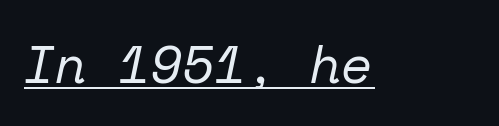
{"serif": "yes", "italic": "yes", "lean": "right", "slant_degrees": 12, "bold": "no", "weight": "regular", "width": "normal", "stroke_contrast": "low", "x_height": "medium", "monospaced": "yes", "underline": "yes", "letter_spacing": "normal", "letter_spacing_em": 0.0, "glyph_px": 52}
